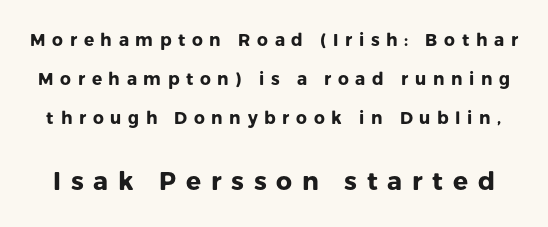
{"italic": "no", "bold": "yes", "underline": "no", "line_spacing": "loose", "line_spacing_ratio": 2.28, "letter_spacing": "wide", "letter_spacing_em": 0.39, "larger_block": "second", "size_ratio": 1.47, "glyph_px": 25}
